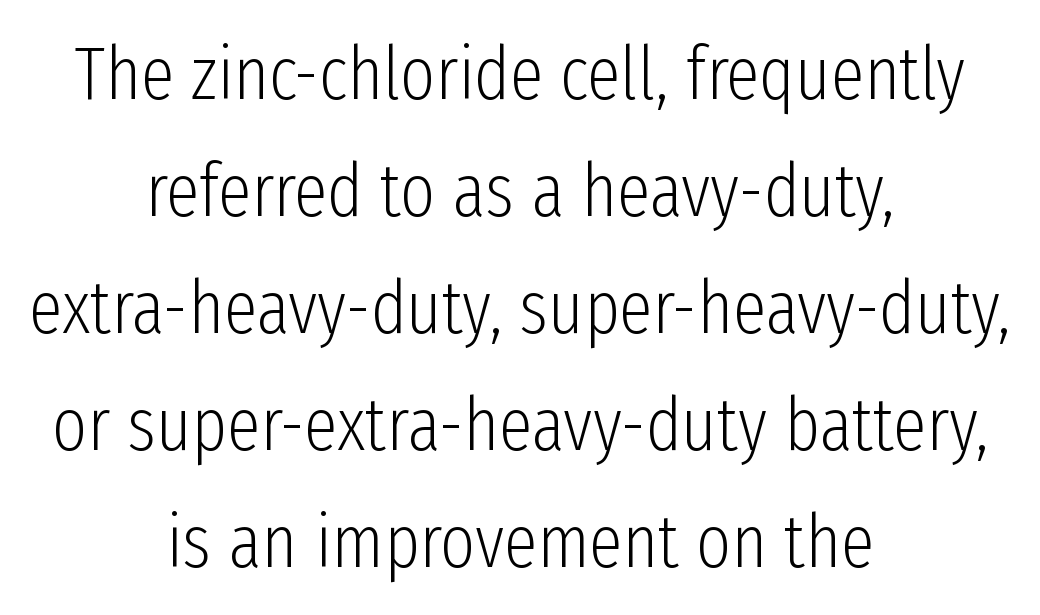
The strip under each line holds only bare page. The letters look calm and open, with moderate or lighter stems. Spacing verdict: proportional, widths tailored to each character. Unlike italic type, these characters show no tilt at all.
